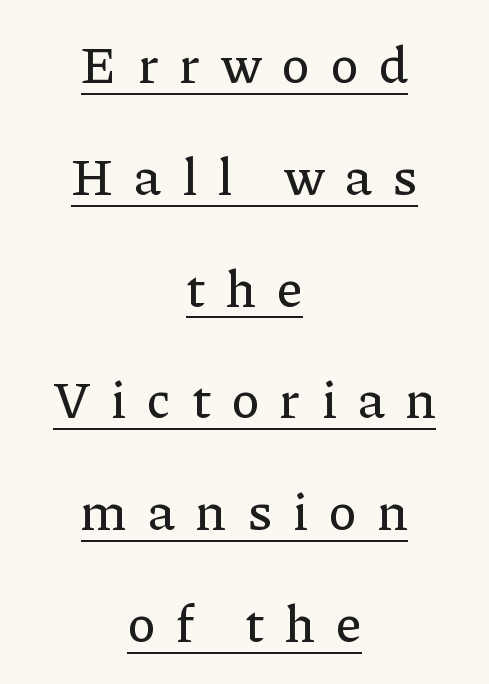
{"serif": "yes", "italic": "no", "width": "normal", "stroke_contrast": "low", "x_height": "medium", "monospaced": "no", "underline": "yes", "align": "center", "line_spacing": "loose", "line_spacing_ratio": 2.15, "letter_spacing": "wide", "letter_spacing_em": 0.41, "glyph_px": 52}
